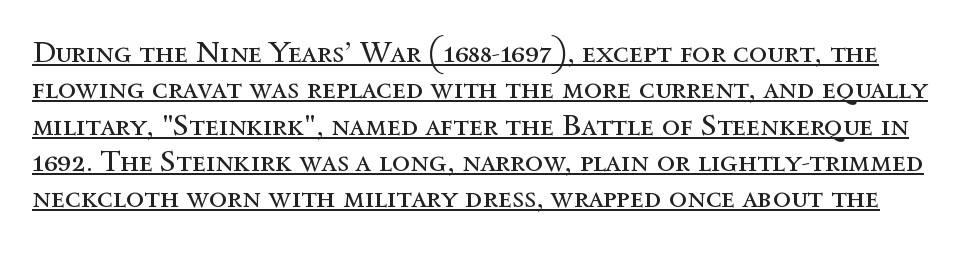
{"italic": "no", "bold": "no", "weight": "regular", "width": "normal", "x_height": "medium", "monospaced": "no", "underline": "yes", "line_spacing_ratio": 1.21, "letter_spacing": "normal", "letter_spacing_em": 0.0, "glyph_px": 30}
